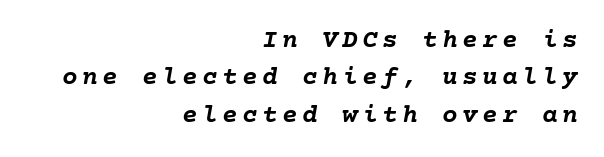
Q: Is the text bold? A: Yes.
Q: Is the text italic (slanted)? A: Yes, it leans right by about 10 degrees.
Q: Is the text underlined? A: No.
Q: How is the paragraph aligned? A: Right-aligned.
Q: Is the spacing between lines tight, normal or loose? A: Normal.
